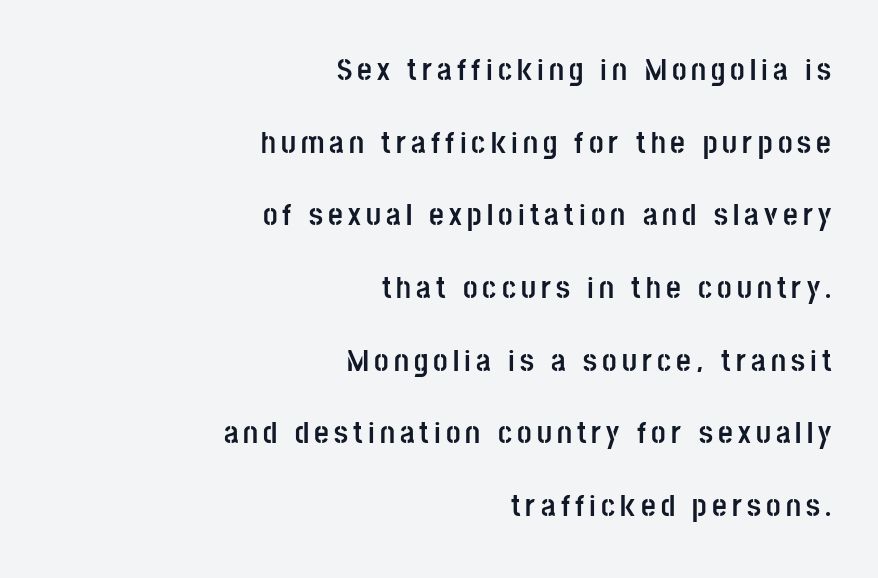
Q: Is the text bold? A: Yes.
Q: Is the text italic (slanted)? A: No, it is upright.
Q: Is the typeface a serif or a sans-serif typeface? A: Sans-serif.
Q: Is the text underlined? A: No.
Q: How is the paragraph aligned? A: Right-aligned.
Q: Is the spacing between lines tight, normal or loose? A: Loose.
Q: Width (condensed, normal, or wide)? A: Condensed.
Q: Stroke contrast? A: Low.
Q: x-height? A: Large.
Q: Monospaced? A: No.
